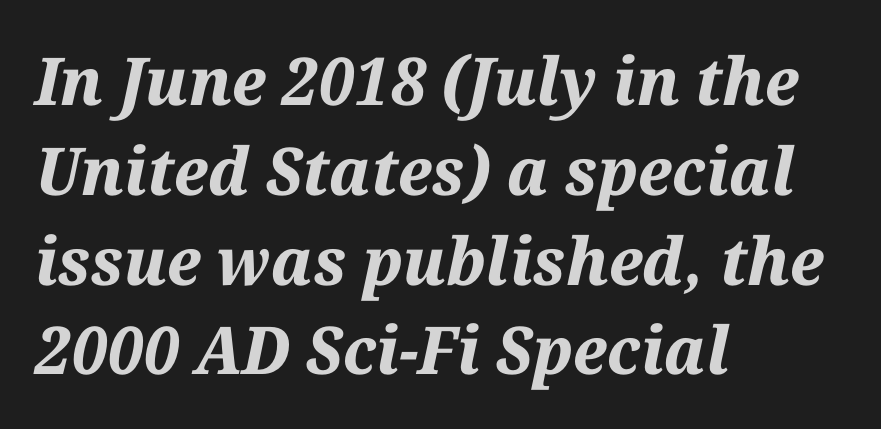
The image shows 66 px bold type, italic (leaning right); set left-aligned, normal line spacing (1.36x), normal letter spacing, not underlined; medium stroke contrast and a medium x-height.
